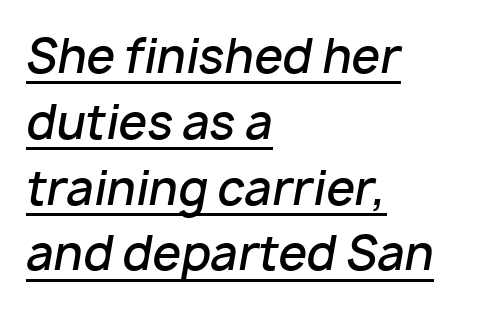
Caption: multi-line text, flush left, ragged right. The passage shown is typed in a proportional face where columns would drift. This rendering leaves character spacing at its baseline value. What's the leading like? Ordinary, nothing unusual.
